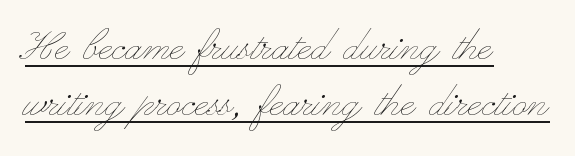
Q: Is the text bold? A: No.
Q: Is the text italic (slanted)? A: Yes.
Q: Is the text underlined? A: Yes.
Q: How is the paragraph aligned? A: Left-aligned.
Q: Is the spacing between letters normal or unusually wide? A: Normal.
Q: Is the spacing between lines tight, normal or loose? A: Tight.
Q: Width (condensed, normal, or wide)? A: Wide.
Q: Stroke contrast? A: Low.
Q: x-height? A: Small.
Q: Monospaced? A: No.
